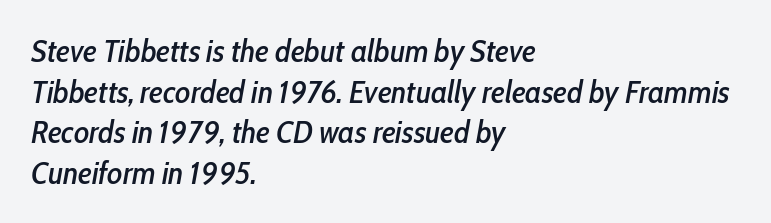
{"italic": "yes", "lean": "right", "slant_degrees": 10, "width": "condensed", "stroke_contrast": "low", "x_height": "medium", "monospaced": "no", "underline": "no", "align": "left", "line_spacing": "normal", "line_spacing_ratio": 1.27, "letter_spacing": "normal", "letter_spacing_em": 0.0, "glyph_px": 32}
